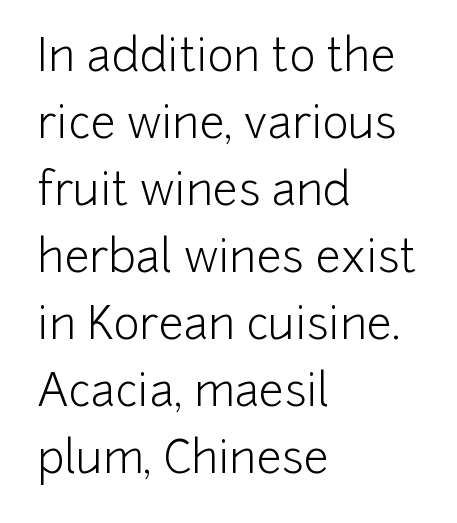
Counters stay open thanks to moderate or lighter strokes. The lines are quadded left. Each letter keeps its own natural width here, so spacing adapts to shape. No extra tracking has been applied to these lines. Has an underline been added? It has not.
